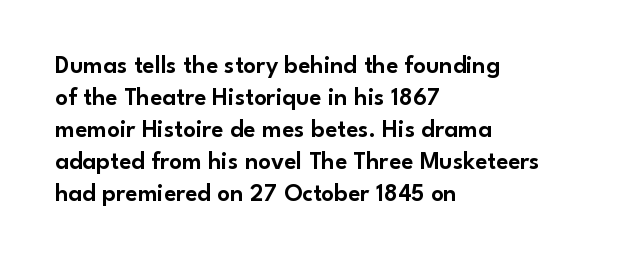
{"italic": "no", "underline": "no", "align": "left", "line_spacing": "normal", "line_spacing_ratio": 1.28, "letter_spacing": "normal", "letter_spacing_em": 0.0, "glyph_px": 25}
